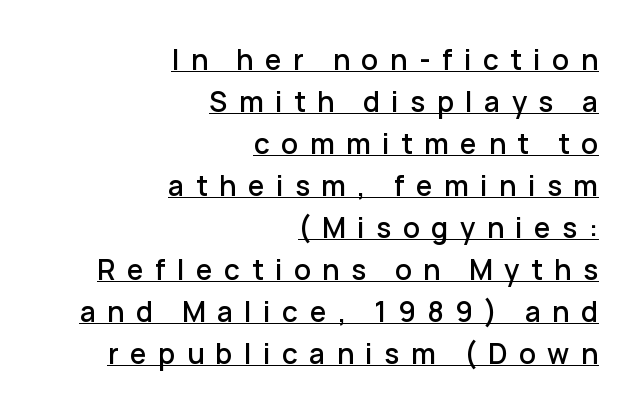
The image shows 28 px sans-serif type, upright; set right-aligned, normal line spacing (1.5x), unusually wide letter spacing (+0.41 em), underlined; low stroke contrast and a medium x-height.
